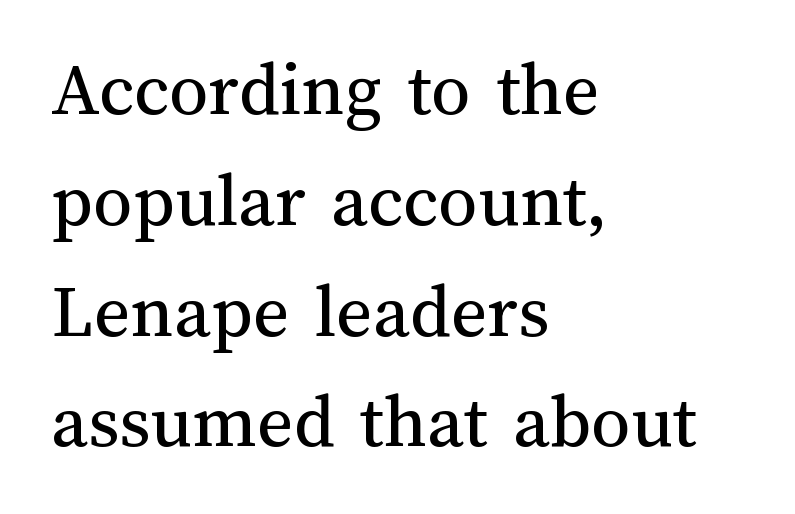
Descenders hang freely into open space. Honestly, the row spacing looks completely unremarkable. The face used here is proportionally spaced, like ordinary book or web type. On a weight scale, this lands at 450 or below. Unlike italic type, these characters show no tilt at all.
